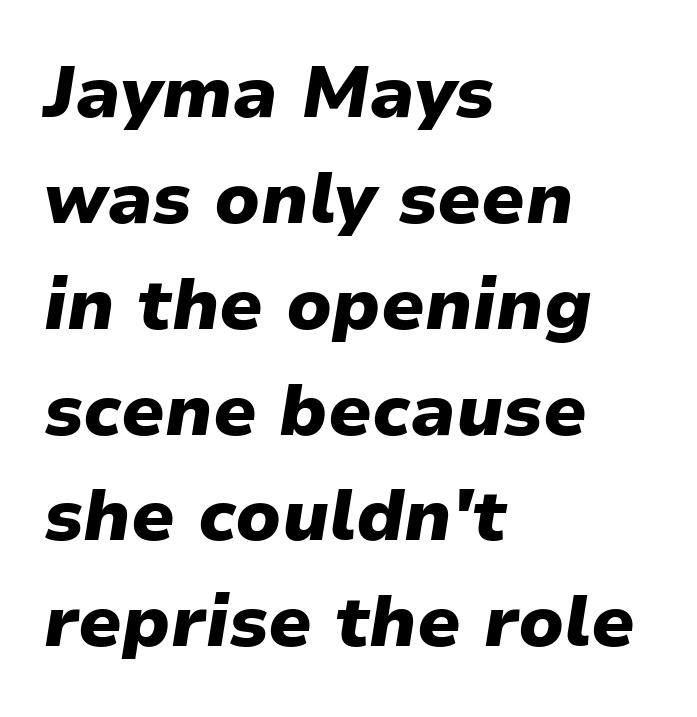
Q: Is the text bold? A: Yes.
Q: Is the text italic (slanted)? A: Yes, it leans right by about 9 degrees.
Q: Is the text underlined? A: No.
Q: How is the paragraph aligned? A: Left-aligned.
Q: Is the spacing between letters normal or unusually wide? A: Normal.
Q: Is the spacing between lines tight, normal or loose? A: Normal.
Q: Width (condensed, normal, or wide)? A: Normal.
Q: Stroke contrast? A: Low.
Q: x-height? A: Medium.
Q: Monospaced? A: No.
